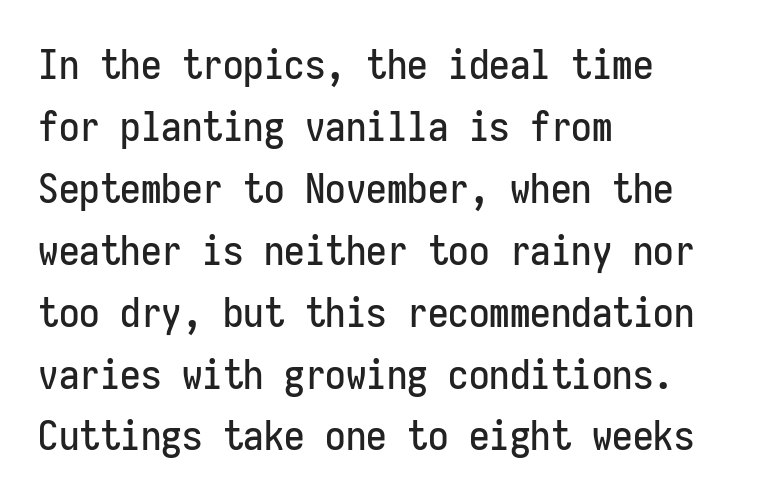
The image shows 41 px condensed sans-serif type, upright, monospaced; set left-aligned, normal line spacing (1.51x), normal letter spacing, not underlined; low stroke contrast and a medium x-height.
